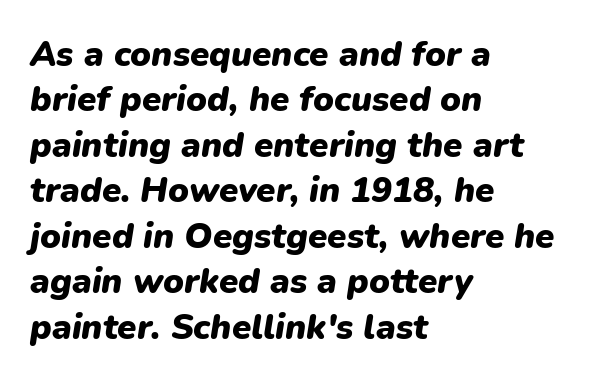
{"italic": "yes", "lean": "right", "slant_degrees": 9, "bold": "yes", "weight": "heavy", "width": "normal", "stroke_contrast": "low", "x_height": "medium", "monospaced": "no", "underline": "no", "align": "left", "line_spacing": "normal", "line_spacing_ratio": 1.3, "letter_spacing": "normal", "letter_spacing_em": 0.0, "glyph_px": 35}
